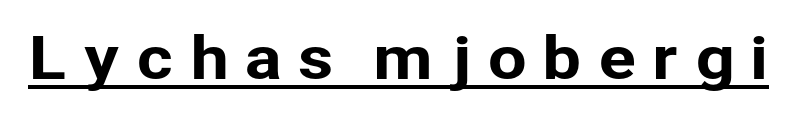
The image shows 57 px sans-serif type, upright; set unusually wide letter spacing (+0.26 em), underlined; low stroke contrast and a medium x-height.
